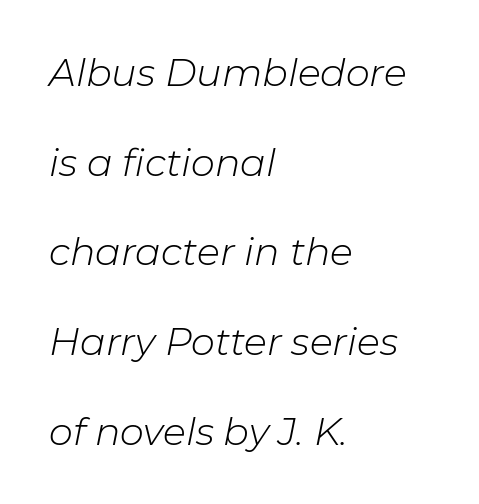
A bare baseline throughout the passage. The glyphs look as if they've been sheared to an angle. Left-aligned paragraph, ragged on the right. The leading is generous, giving the passage an open texture.
